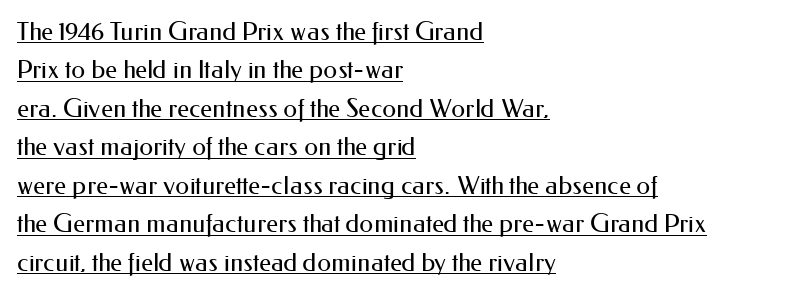
{"italic": "no", "bold": "no", "underline": "yes", "align": "left", "line_spacing": "normal", "line_spacing_ratio": 1.54, "letter_spacing": "normal", "letter_spacing_em": 0.0, "glyph_px": 25}
